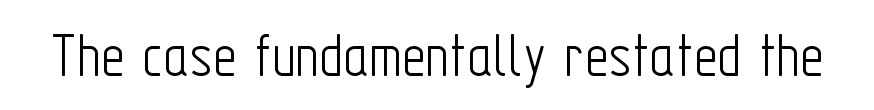
Q: Is the text bold? A: No.
Q: Is the text italic (slanted)? A: No, it is upright.
Q: Is the typeface a serif or a sans-serif typeface? A: Sans-serif.
Q: Is the text underlined? A: No.
Q: Is the spacing between letters normal or unusually wide? A: Normal.
Q: Width (condensed, normal, or wide)? A: Condensed.
Q: Stroke contrast? A: Low.
Q: x-height? A: Medium.
Q: Monospaced? A: No.
